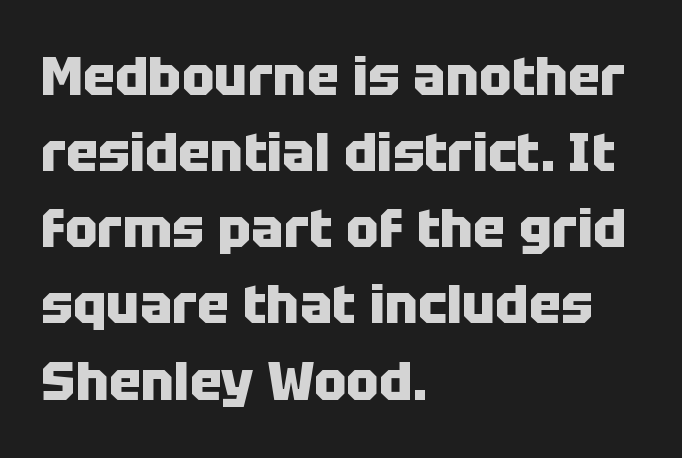
{"serif": "no", "italic": "no", "bold": "yes", "weight": "heavy", "width": "normal", "stroke_contrast": "low", "x_height": "large", "monospaced": "no", "underline": "no", "align": "left", "line_spacing": "normal", "line_spacing_ratio": 1.41, "letter_spacing": "normal", "letter_spacing_em": 0.0, "glyph_px": 54}
